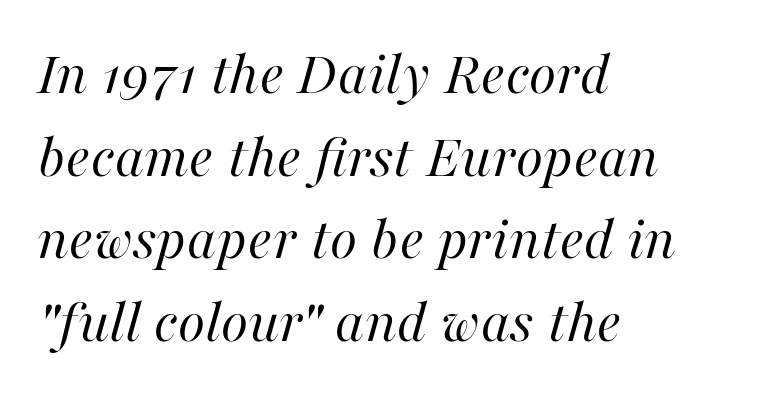
The image shows 63 px regular-weight type, italic (leaning right); set left-aligned, normal line spacing (1.31x), normal letter spacing, not underlined; high stroke contrast and a medium x-height.
